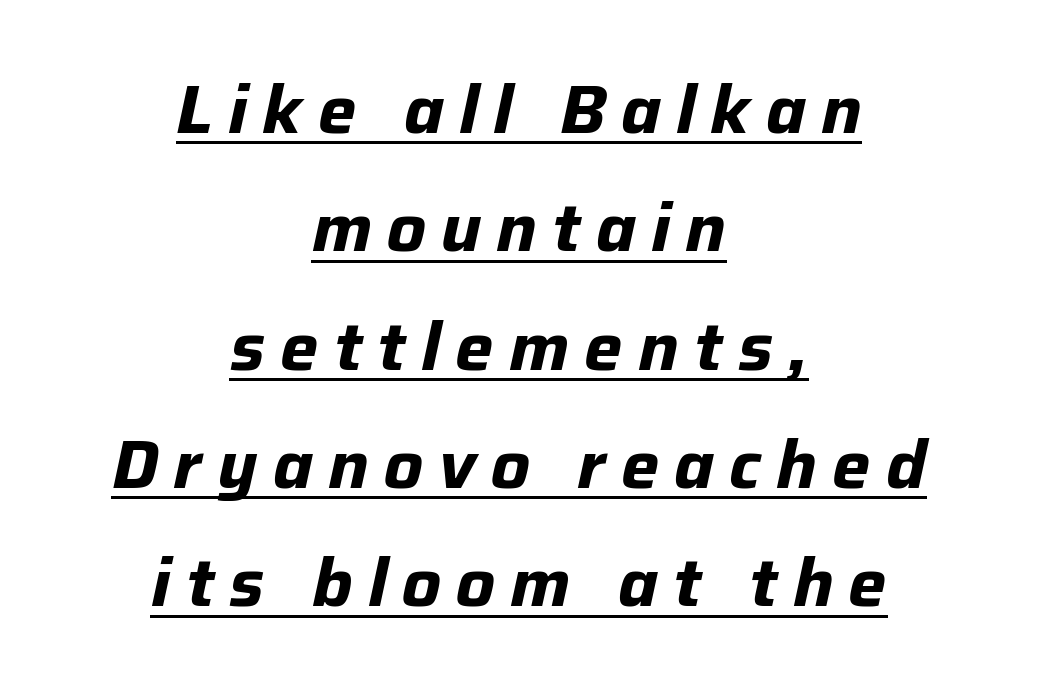
Q: Is the text bold? A: Yes.
Q: Is the text italic (slanted)? A: Yes, it leans right by about 12 degrees.
Q: Is the text underlined? A: Yes.
Q: How is the paragraph aligned? A: Centered.
Q: Is the spacing between letters normal or unusually wide? A: Unusually wide.
Q: Width (condensed, normal, or wide)? A: Normal.
Q: Stroke contrast? A: Low.
Q: x-height? A: Medium.
Q: Monospaced? A: No.
